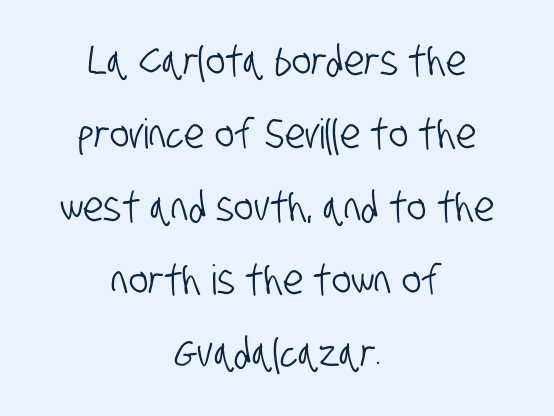
These lines are centered, leaving both edges ragged. You could not count columns in this text — the font is proportionally spaced. The baseline area is clear. Font category for this specimen: sans-serif. In terms of letterspacing, this is plain default setting.
